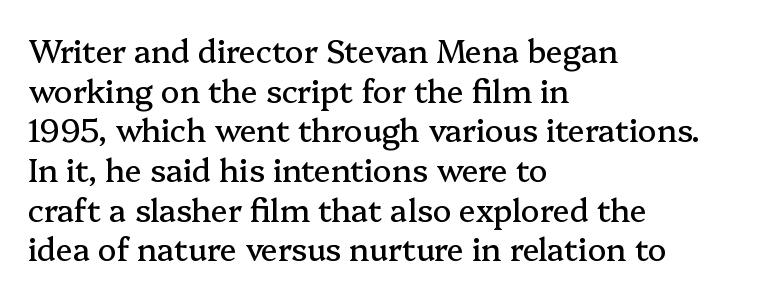
{"serif": "yes", "italic": "no", "width": "normal", "stroke_contrast": "medium", "x_height": "medium", "monospaced": "no", "underline": "no", "align": "left", "line_spacing": "normal", "line_spacing_ratio": 1.28, "letter_spacing": "normal", "letter_spacing_em": 0.0, "glyph_px": 31}
